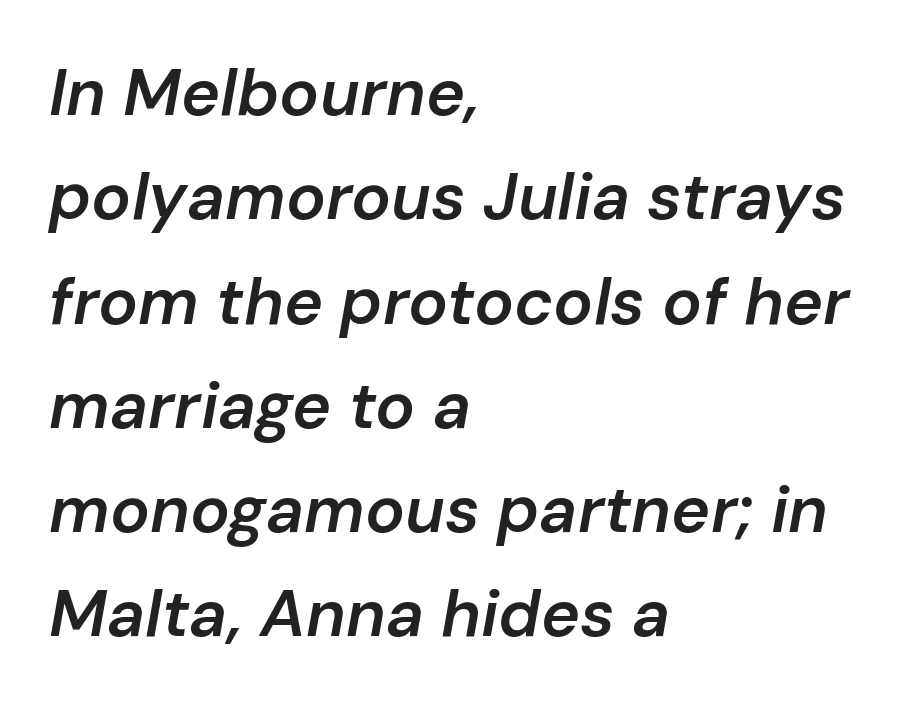
{"italic": "yes", "lean": "right", "slant_degrees": 10, "bold": "semi", "weight": "semibold", "width": "normal", "stroke_contrast": "low", "x_height": "medium", "monospaced": "no", "underline": "no", "align": "left", "line_spacing": "normal", "line_spacing_ratio": 1.58, "letter_spacing": "normal", "letter_spacing_em": 0.0, "glyph_px": 66}
